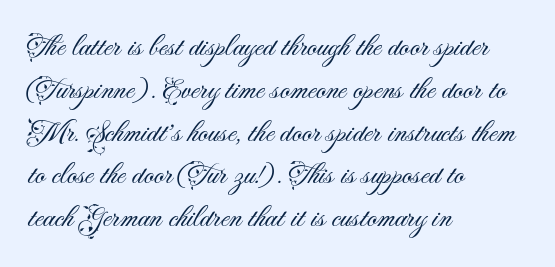
Only glyphs here, with clear space below each row. A classic flush-left, rag-right setting is used for this passage. Nobody touched the tracking dial on this one. Serifs: no, the terminals of the letterforms are clean. Weight: regular or lighter.
